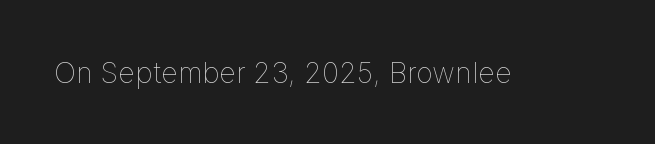
Note the varied advance widths — an 'i' is clearly narrower than an 'm'. Each stroke keeps to a modest, everyday thickness or less. The passage shown is not underscored anywhere. When letters stand straight like this, we call the style roman or upright. Letter spacing: default.
